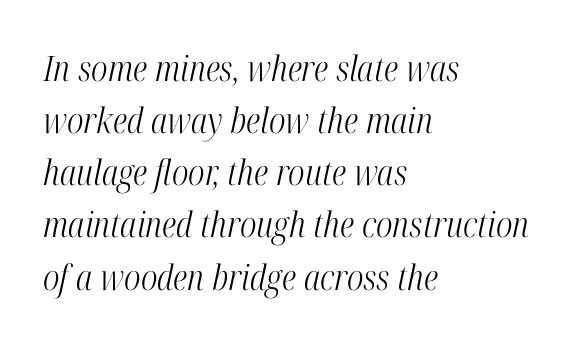
The image shows 35 px light, condensed serif type, italic (leaning right); set left-aligned, normal line spacing (1.49x), normal letter spacing, not underlined; high stroke contrast and a medium x-height.
